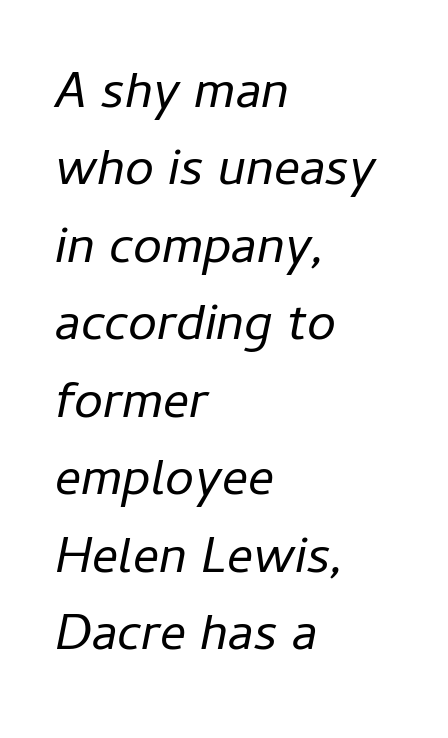
Q: Is the text bold? A: No.
Q: Is the text italic (slanted)? A: Yes, it leans right by about 11 degrees.
Q: Is the text underlined? A: No.
Q: How is the paragraph aligned? A: Left-aligned.
Q: Is the spacing between letters normal or unusually wide? A: Normal.
Q: Is the spacing between lines tight, normal or loose? A: Normal.
Q: Width (condensed, normal, or wide)? A: Normal.
Q: Stroke contrast? A: Low.
Q: x-height? A: Medium.
Q: Monospaced? A: No.
